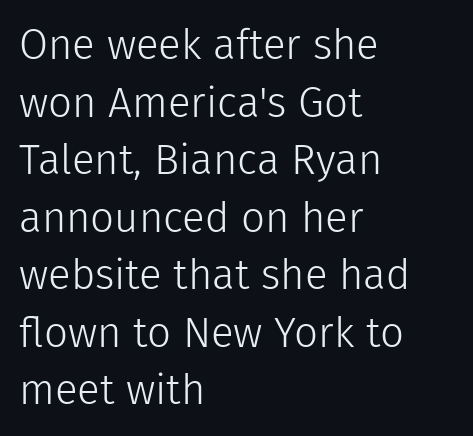
The image shows 42 px light sans-serif type, upright; set left-aligned, normal line spacing (1.37x), normal letter spacing, not underlined; low stroke contrast and a medium x-height.
